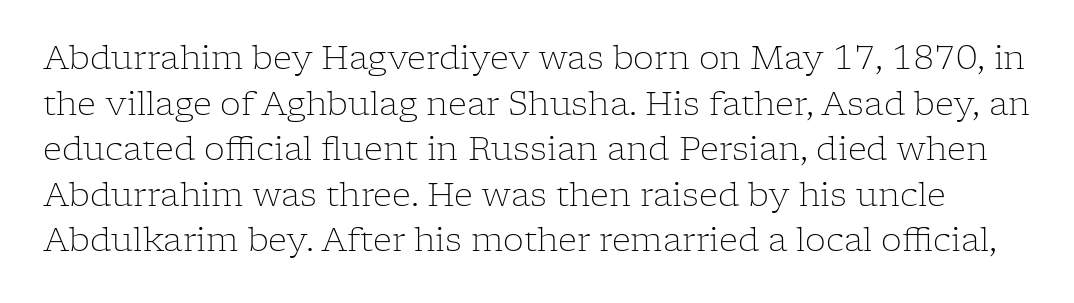
{"serif": "yes", "italic": "no", "bold": "no", "weight": "light", "width": "normal", "stroke_contrast": "low", "x_height": "medium", "monospaced": "no", "underline": "no", "line_spacing": "normal", "line_spacing_ratio": 1.38, "letter_spacing": "normal", "letter_spacing_em": 0.0, "glyph_px": 33}
